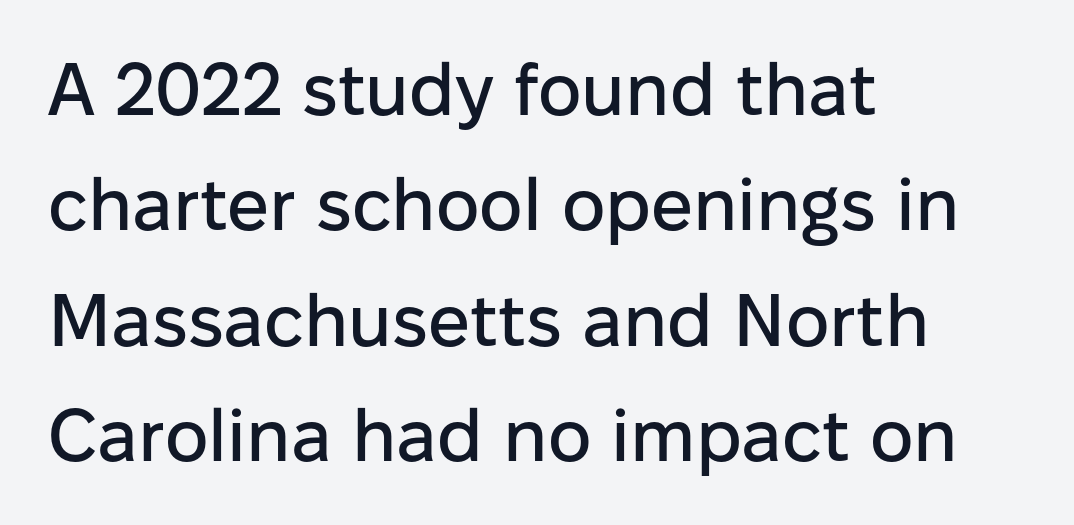
The image shows 74 px sans-serif type, upright; set left-aligned, normal line spacing (1.56x), normal letter spacing, not underlined; low stroke contrast and a medium x-height.
